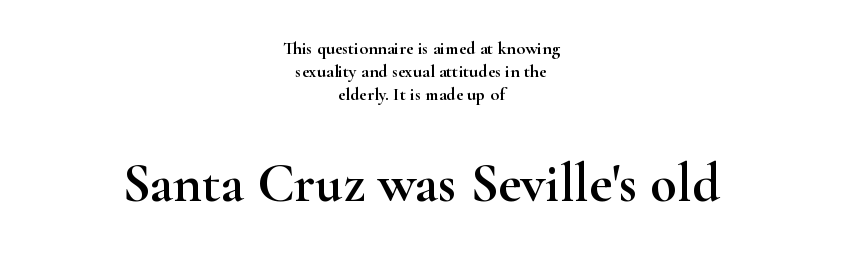
{"serif": "yes", "italic": "no", "width": "wide", "stroke_contrast": "high", "x_height": "small", "monospaced": "no", "underline": "no", "align": "center", "line_spacing": "normal", "line_spacing_ratio": 1.27, "letter_spacing": "normal", "letter_spacing_em": 0.0, "larger_block": "second", "size_ratio": 3.06, "glyph_px": 55}
